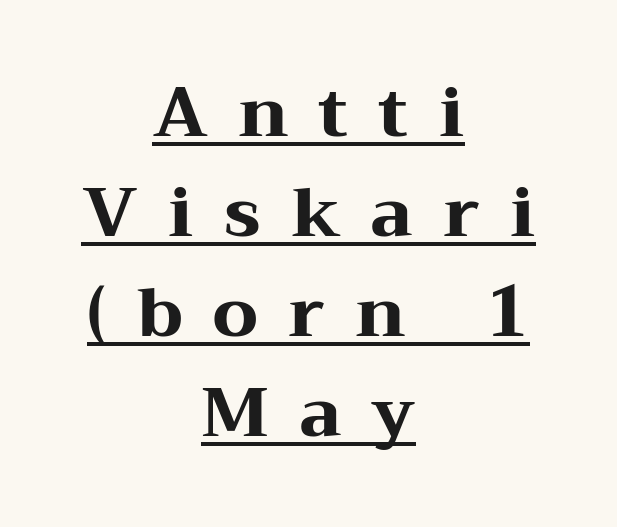
Q: Is the text bold? A: Yes.
Q: Is the text italic (slanted)? A: No, it is upright.
Q: Is the typeface a serif or a sans-serif typeface? A: Serif.
Q: Is the text underlined? A: Yes.
Q: How is the paragraph aligned? A: Centered.
Q: Is the spacing between letters normal or unusually wide? A: Unusually wide.
Q: Is the spacing between lines tight, normal or loose? A: Normal.
Q: Width (condensed, normal, or wide)? A: Wide.
Q: Stroke contrast? A: Medium.
Q: x-height? A: Medium.
Q: Monospaced? A: No.
